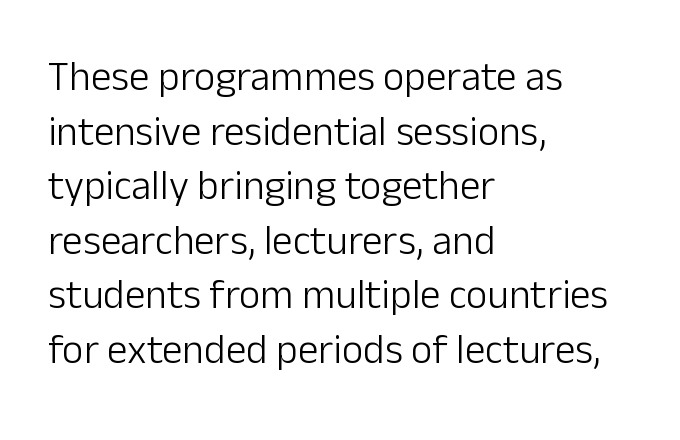
{"serif": "no", "italic": "no", "bold": "no", "weight": "light", "width": "normal", "stroke_contrast": "low", "x_height": "medium", "monospaced": "no", "underline": "no", "align": "left", "line_spacing": "normal", "line_spacing_ratio": 1.33, "letter_spacing": "normal", "letter_spacing_em": 0.0, "glyph_px": 41}
